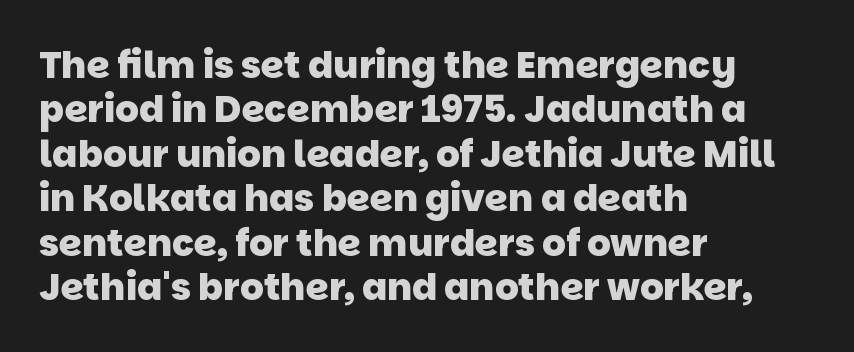
{"serif": "no", "bold": "yes", "weight": "heavy", "width": "normal", "stroke_contrast": "low", "x_height": "large", "monospaced": "no", "underline": "no", "align": "left", "line_spacing_ratio": 1.2, "letter_spacing": "normal", "letter_spacing_em": 0.0, "glyph_px": 37}
